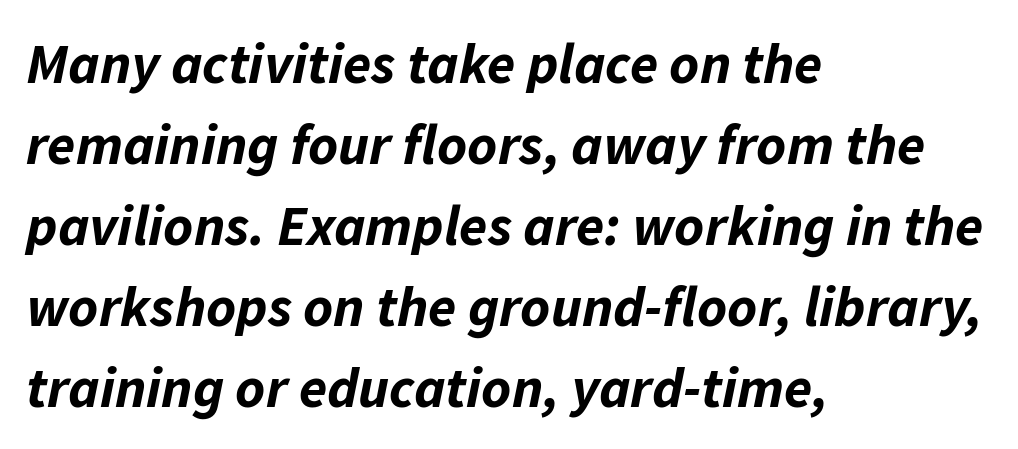
Q: Is the text bold? A: Yes.
Q: Is the text italic (slanted)? A: Yes, it leans right by about 11 degrees.
Q: Is the text underlined? A: No.
Q: How is the paragraph aligned? A: Left-aligned.
Q: Is the spacing between letters normal or unusually wide? A: Normal.
Q: Is the spacing between lines tight, normal or loose? A: Normal.
Q: Width (condensed, normal, or wide)? A: Normal.
Q: Stroke contrast? A: Low.
Q: x-height? A: Medium.
Q: Monospaced? A: No.
